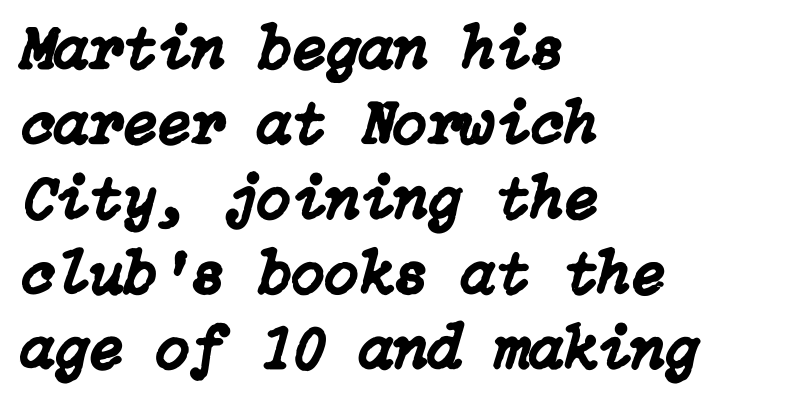
{"italic": "yes", "lean": "right", "slant_degrees": 15, "width": "normal", "stroke_contrast": "low", "x_height": "medium", "underline": "no", "align": "left", "line_spacing_ratio": 1.21, "letter_spacing": "normal", "letter_spacing_em": 0.0, "glyph_px": 62}
